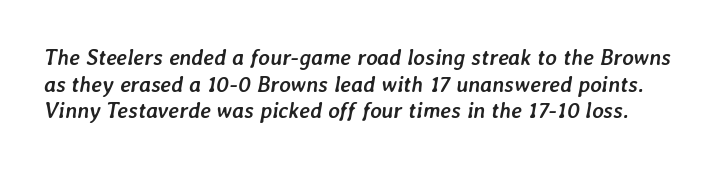
The image shows 22 px bold type, italic (leaning right); set line spacing 1.21x, normal letter spacing, not underlined.
